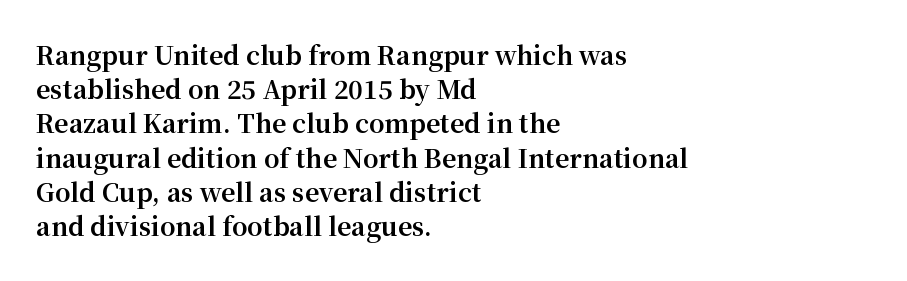
The image shows 25 px bold type, upright; set left-aligned, normal line spacing (1.37x), normal letter spacing, not underlined.
